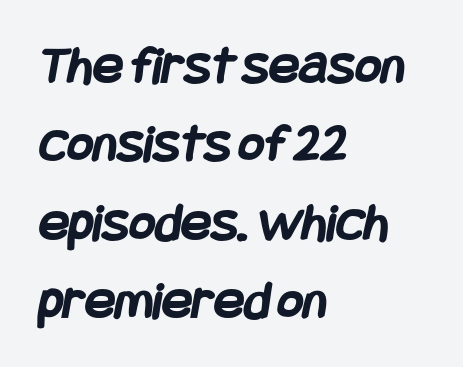
The image shows 56 px semibold, condensed sans-serif type; set left-aligned, normal line spacing (1.4x), normal letter spacing, not underlined; low stroke contrast and a large x-height.
